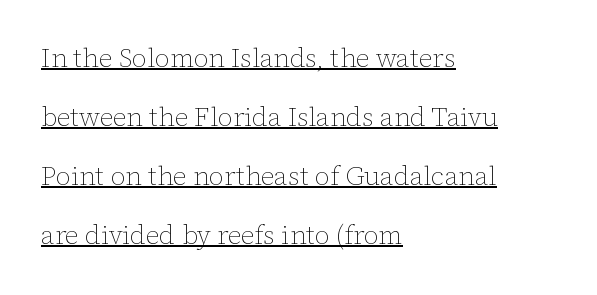
{"italic": "no", "bold": "no", "underline": "yes", "align": "left", "line_spacing": "loose", "line_spacing_ratio": 2.27, "letter_spacing": "normal", "letter_spacing_em": 0.0, "glyph_px": 26}
